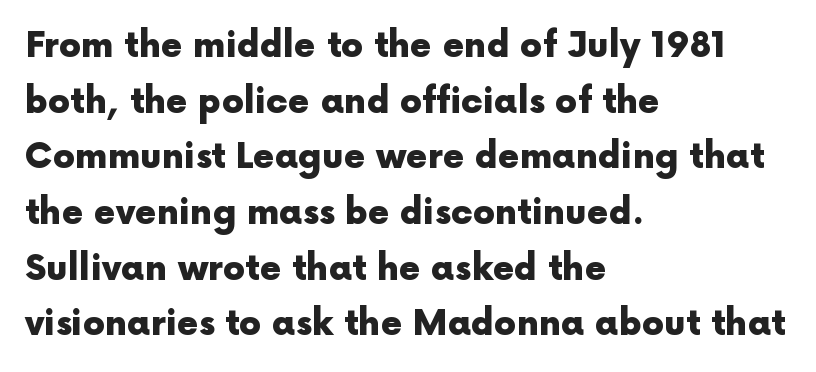
{"serif": "no", "italic": "no", "bold": "yes", "weight": "heavy", "width": "normal", "x_height": "medium", "monospaced": "no", "underline": "no", "align": "left", "line_spacing": "normal", "line_spacing_ratio": 1.59, "letter_spacing": "normal", "letter_spacing_em": 0.0, "glyph_px": 35}
